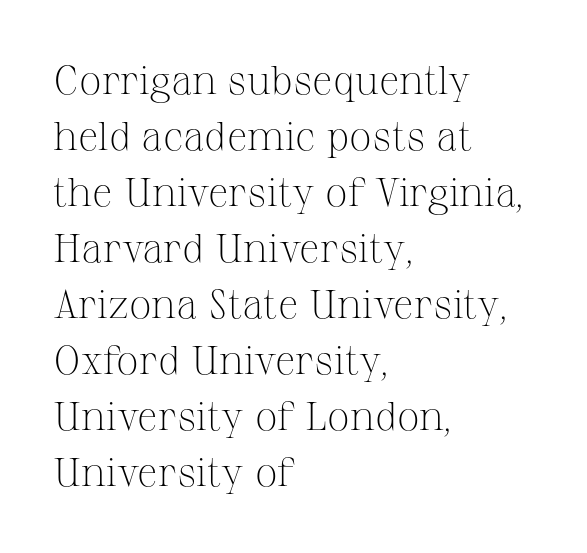
{"serif": "yes", "italic": "no", "bold": "no", "weight": "light", "width": "normal", "stroke_contrast": "medium", "x_height": "medium", "monospaced": "no", "underline": "no", "align": "left", "line_spacing": "normal", "line_spacing_ratio": 1.4, "letter_spacing": "normal", "letter_spacing_em": 0.0, "glyph_px": 40}
